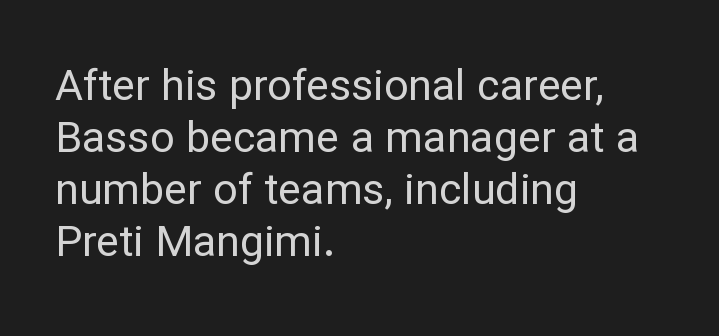
{"serif": "no", "italic": "no", "bold": "no", "weight": "regular", "width": "normal", "stroke_contrast": "low", "x_height": "medium", "monospaced": "no", "underline": "no", "align": "left", "line_spacing_ratio": 1.21, "letter_spacing": "normal", "letter_spacing_em": 0.0, "glyph_px": 43}
